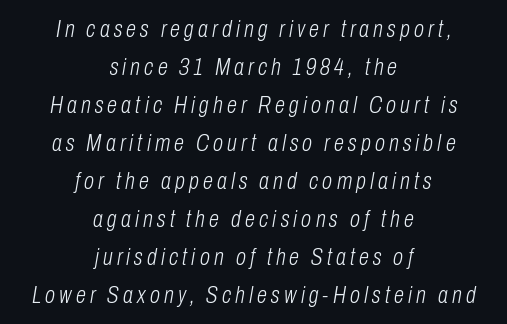
Q: Is the text bold? A: No.
Q: Is the text italic (slanted)? A: Yes, it leans right by about 10 degrees.
Q: Is the text underlined? A: No.
Q: How is the paragraph aligned? A: Centered.
Q: Is the spacing between lines tight, normal or loose? A: Normal.
